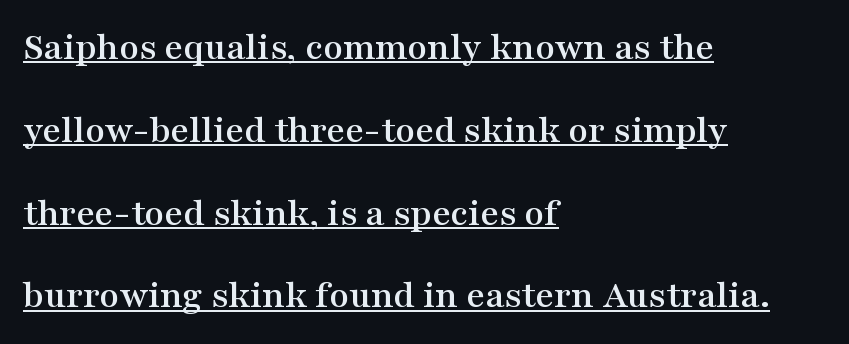
Q: Is the text italic (slanted)? A: No, it is upright.
Q: Is the typeface a serif or a sans-serif typeface? A: Serif.
Q: Is the text underlined? A: Yes.
Q: How is the paragraph aligned? A: Left-aligned.
Q: Is the spacing between letters normal or unusually wide? A: Normal.
Q: Is the spacing between lines tight, normal or loose? A: Loose.
Q: Width (condensed, normal, or wide)? A: Wide.
Q: Stroke contrast? A: Medium.
Q: x-height? A: Medium.
Q: Monospaced? A: No.
